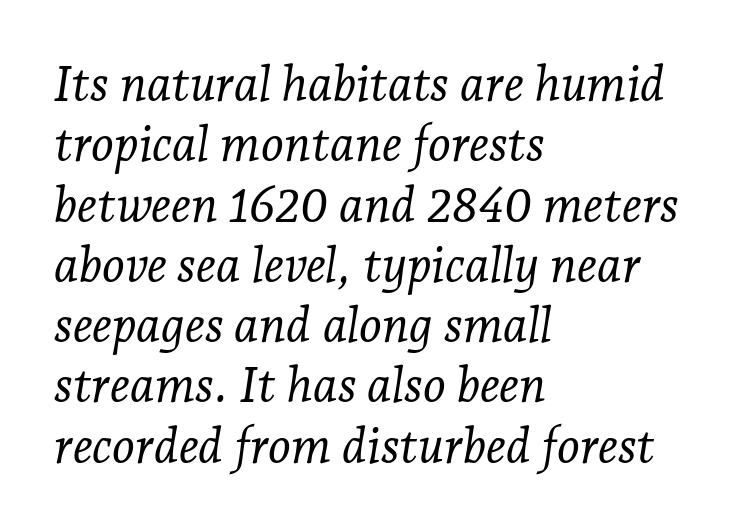
The image shows 49 px light serif type, italic (leaning right); set left-aligned, line spacing 1.23x, normal letter spacing, not underlined; low stroke contrast and a medium x-height.
